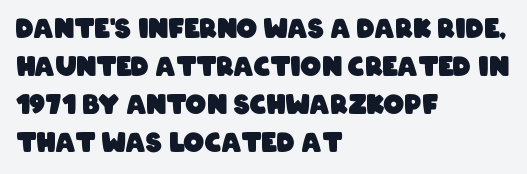
{"bold": "yes", "underline": "no", "align": "left", "line_spacing": "normal", "line_spacing_ratio": 1.46, "letter_spacing": "normal", "letter_spacing_em": 0.0, "glyph_px": 26}
